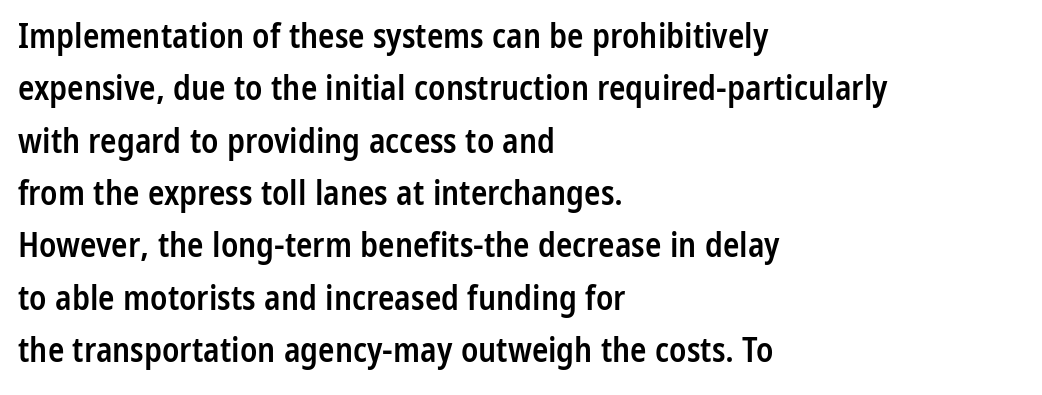
{"serif": "no", "italic": "no", "bold": "semi", "weight": "semibold", "width": "condensed", "stroke_contrast": "low", "x_height": "medium", "monospaced": "no", "underline": "no", "align": "left", "line_spacing": "normal", "line_spacing_ratio": 1.54, "letter_spacing": "normal", "letter_spacing_em": 0.0, "glyph_px": 34}
